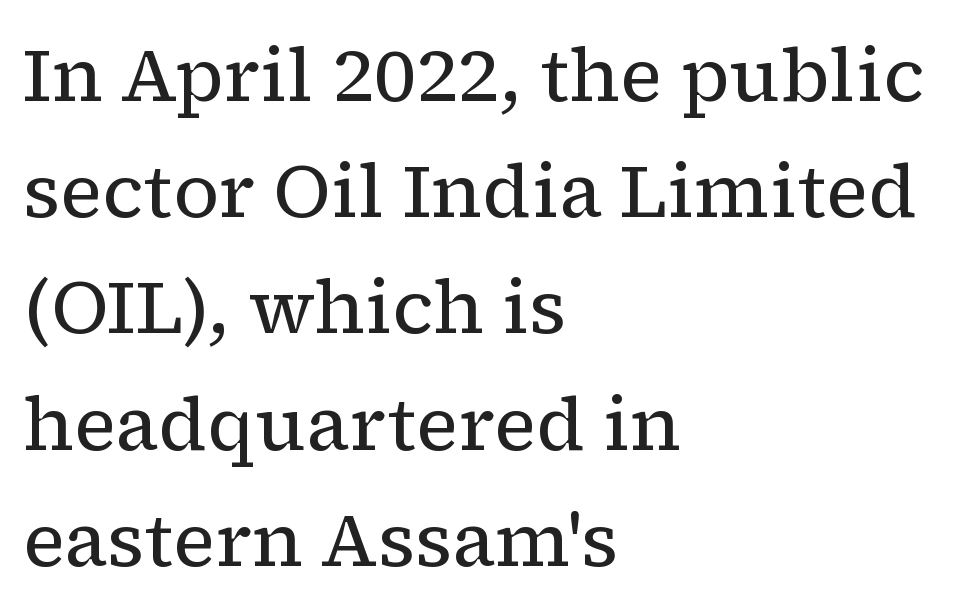
The image shows 75 px regular-weight serif type, upright; set left-aligned, normal line spacing (1.55x), normal letter spacing, not underlined; low stroke contrast and a medium x-height.
